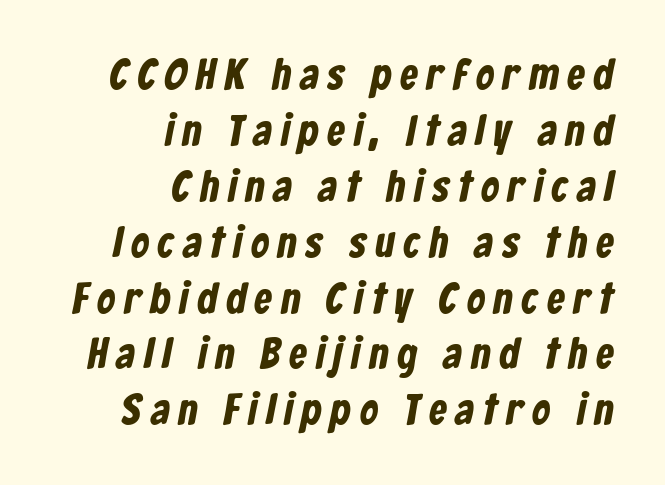
The image shows 44 px condensed sans-serif type; set right-aligned, normal line spacing (1.27x), unusually wide letter spacing (+0.21 em), not underlined; low stroke contrast and a medium x-height.
